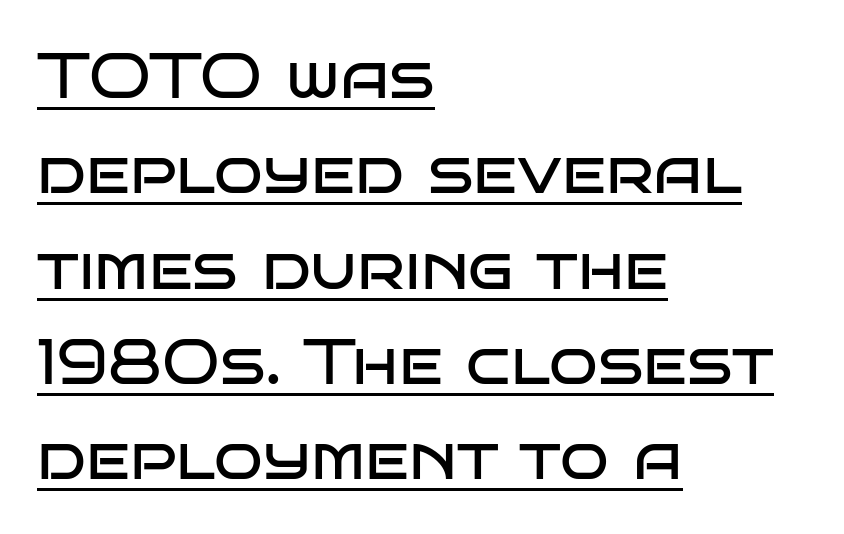
The passage shown is typed in a proportional face where columns would drift. Is there an underline? Yes — a line sits under the letters. Horizontally, the lines are justified to the leading edge only. No extra tracking has been applied to these lines. Serifs: no, the terminals of the letterforms are clean.
